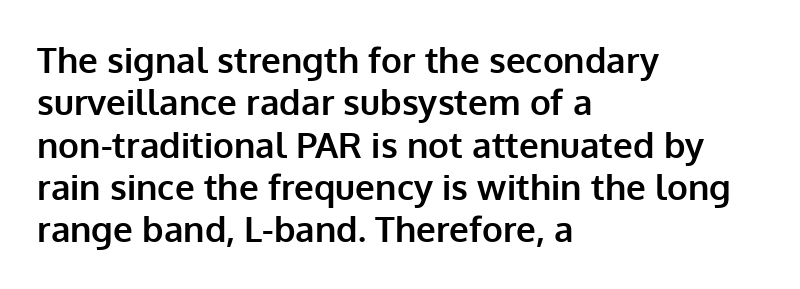
The image shows 35 px bold sans-serif type, upright; set left-aligned, line spacing 1.21x, normal letter spacing, not underlined; low stroke contrast and a medium x-height.
